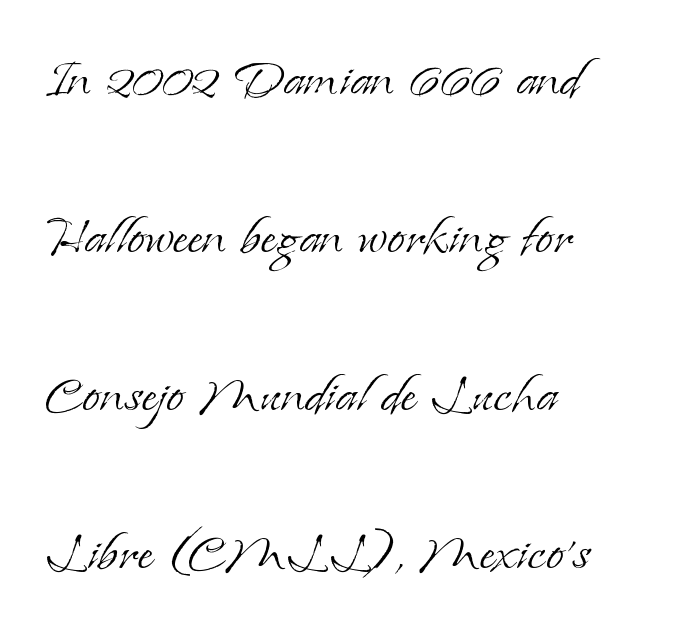
{"serif": "yes", "bold": "no", "weight": "light", "width": "normal", "stroke_contrast": "low", "x_height": "small", "monospaced": "no", "underline": "no", "align": "left", "line_spacing": "loose", "line_spacing_ratio": 2.43, "letter_spacing": "normal", "letter_spacing_em": 0.0, "glyph_px": 65}
